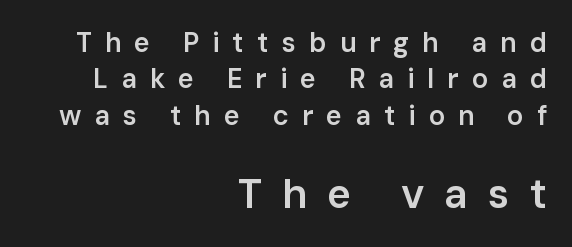
The image shows 41 px semibold sans-serif type, upright; set right-aligned, normal line spacing (1.35x), unusually wide letter spacing (+0.48 em), not underlined; the second (bottom) block is 1.52x larger; low stroke contrast and a medium x-height.
